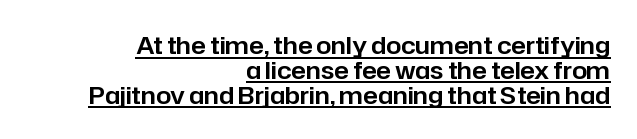
Q: Is the text italic (slanted)? A: No, it is upright.
Q: Is the text underlined? A: Yes.
Q: How is the paragraph aligned? A: Right-aligned.
Q: Is the spacing between letters normal or unusually wide? A: Normal.
Q: Is the spacing between lines tight, normal or loose? A: Tight.
